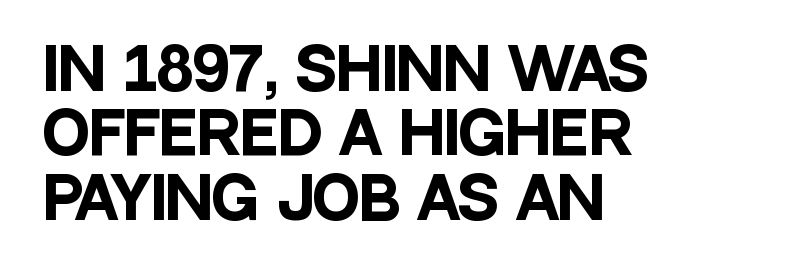
The image shows 57 px heavy, condensed sans-serif type, upright; set left-aligned, tight line spacing (1.13x), normal letter spacing, not underlined; low stroke contrast and a large x-height.
